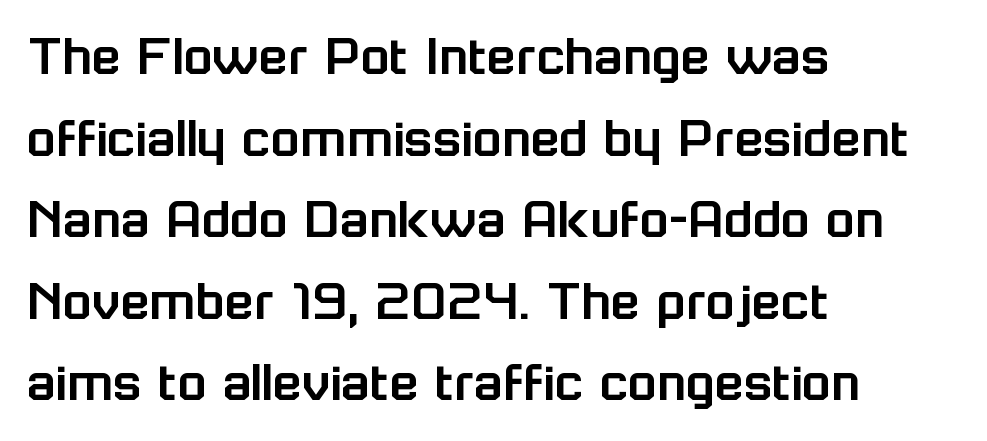
{"serif": "no", "italic": "no", "width": "normal", "stroke_contrast": "low", "x_height": "medium", "monospaced": "no", "underline": "no", "align": "left", "line_spacing": "normal", "line_spacing_ratio": 1.36, "letter_spacing": "normal", "letter_spacing_em": 0.0, "glyph_px": 60}
